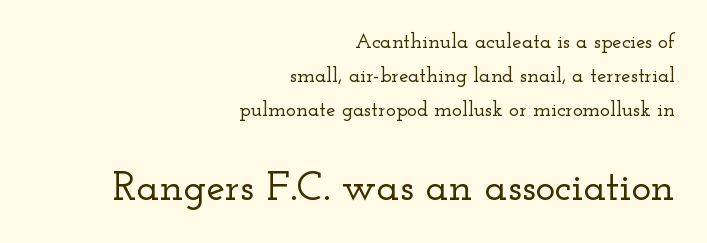
The image shows 42 px wide serif type, upright; set right-aligned, normal line spacing (1.62x), normal letter spacing, not underlined; the second (bottom) block is 2.0x larger; low stroke contrast and a small x-height.
